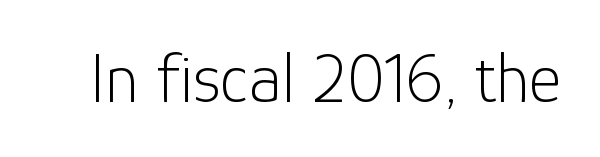
{"serif": "no", "italic": "no", "bold": "no", "weight": "light", "width": "normal", "stroke_contrast": "low", "x_height": "medium", "monospaced": "no", "underline": "no", "letter_spacing": "normal", "letter_spacing_em": 0.0, "glyph_px": 70}
